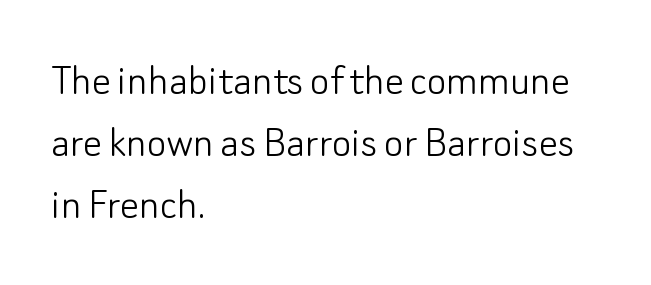
The letters advance in unequal steps, a hallmark of proportional type. Heaviness? Minimal to ordinary, like unemphasized prose. You could call the tracking neutral — neither tight nor loose. A classic flush-left, rag-right setting is used for this passage. Rendered with straight, roman letterforms.
